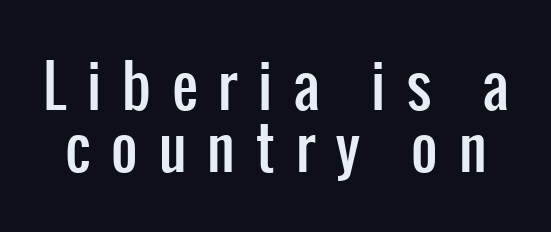
The image shows 57 px condensed sans-serif type, upright; set tight line spacing (1.08x), unusually wide letter spacing (+0.37 em), not underlined; low stroke contrast and a medium x-height.
